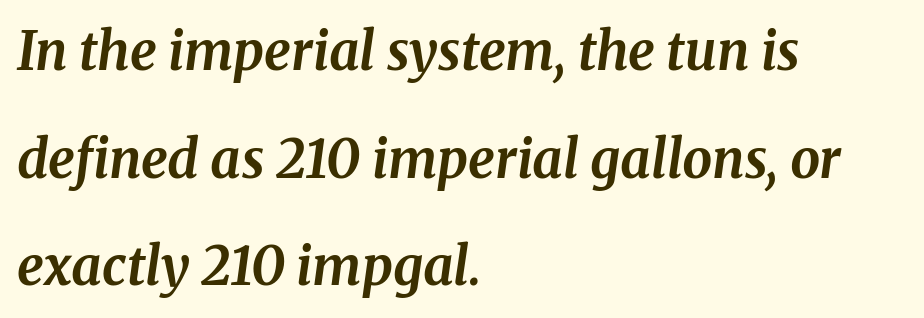
A full-strength bold gives these letters their thick strokes. The passage shown has conventional tracking throughout. Has an underline been added? It has not. This sample trades compactness for vertical openness between lines. You could not count columns in this text — the font is proportionally spaced.
